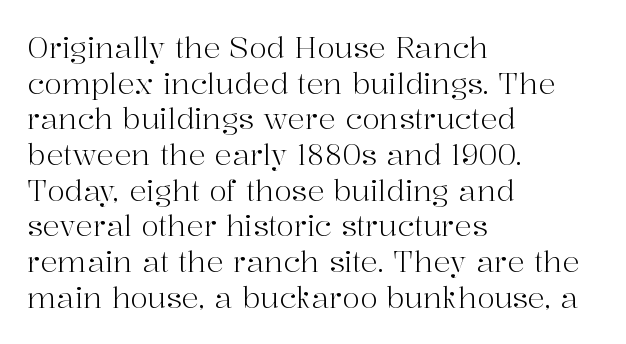
Q: Is the text bold? A: No.
Q: Is the text italic (slanted)? A: No, it is upright.
Q: Is the typeface a serif or a sans-serif typeface? A: Serif.
Q: Is the text underlined? A: No.
Q: How is the paragraph aligned? A: Left-aligned.
Q: Is the spacing between letters normal or unusually wide? A: Normal.
Q: Width (condensed, normal, or wide)? A: Normal.
Q: Stroke contrast? A: High.
Q: x-height? A: Medium.
Q: Monospaced? A: No.
